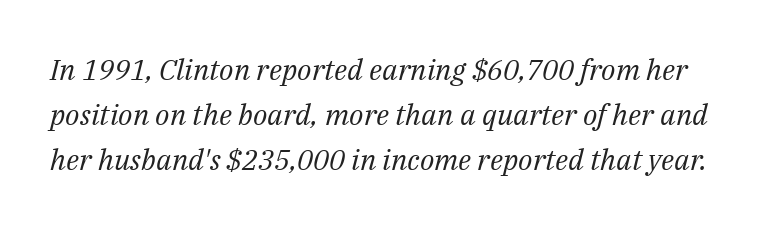
{"serif": "yes", "italic": "yes", "lean": "right", "slant_degrees": 14, "bold": "no", "weight": "regular", "width": "normal", "stroke_contrast": "medium", "x_height": "medium", "monospaced": "no", "underline": "no", "line_spacing": "normal", "line_spacing_ratio": 1.55, "letter_spacing": "normal", "letter_spacing_em": 0.0, "glyph_px": 29}
